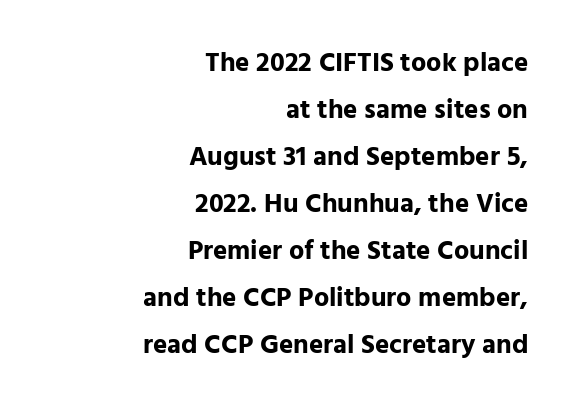
Every character sits straight up, as roman type does. The characters look thick and weighty, a clear bold. These lines are set flush right with a ragged left edge. Anything drawn beneath the words? Only blank space.
